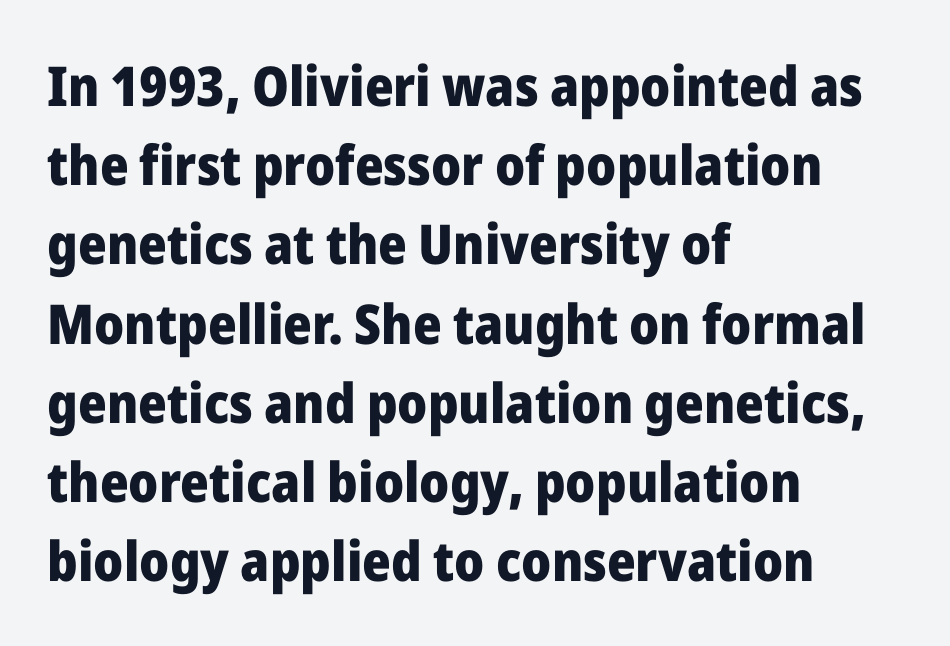
{"serif": "no", "italic": "no", "bold": "yes", "weight": "heavy", "width": "normal", "stroke_contrast": "low", "x_height": "medium", "monospaced": "no", "underline": "no", "align": "left", "line_spacing": "normal", "line_spacing_ratio": 1.44, "letter_spacing": "normal", "letter_spacing_em": 0.0, "glyph_px": 55}
